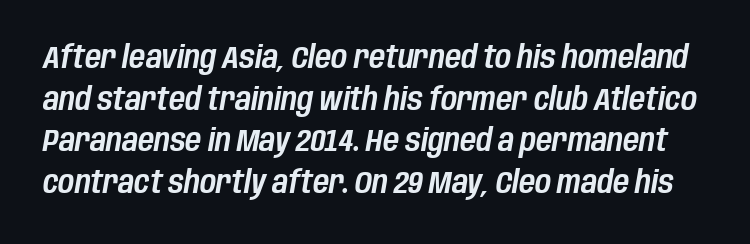
The image shows 31 px condensed type, italic (leaning right); set normal line spacing (1.34x), normal letter spacing, not underlined; low stroke contrast and a large x-height.
